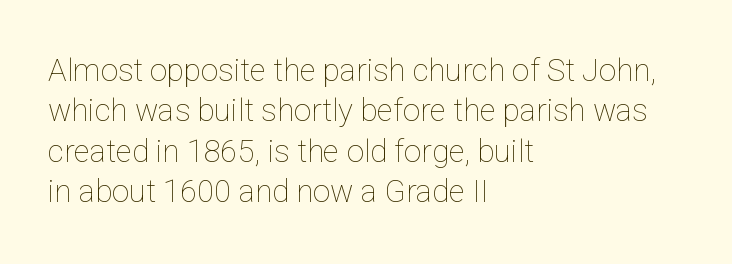
{"italic": "no", "bold": "no", "weight": "thin", "width": "normal", "stroke_contrast": "low", "x_height": "medium", "monospaced": "no", "underline": "no", "align": "left", "line_spacing": "normal", "line_spacing_ratio": 1.3, "letter_spacing": "normal", "letter_spacing_em": 0.0, "glyph_px": 31}
